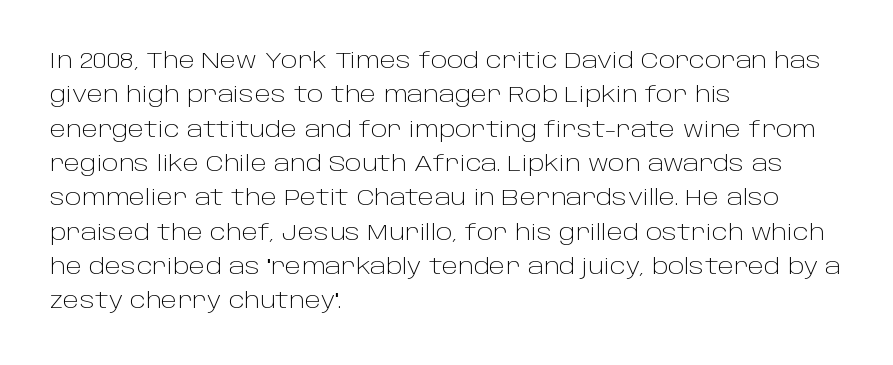
Q: Is the text bold? A: No.
Q: Is the text italic (slanted)? A: No, it is upright.
Q: Is the text underlined? A: No.
Q: How is the paragraph aligned? A: Left-aligned.
Q: Is the spacing between letters normal or unusually wide? A: Normal.
Q: Is the spacing between lines tight, normal or loose? A: Normal.
